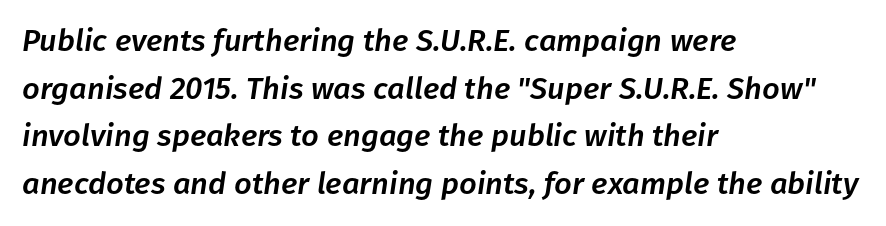
The image shows 31 px text type, italic (leaning right); set left-aligned, normal line spacing (1.54x), normal letter spacing, not underlined; low stroke contrast and a medium x-height.
